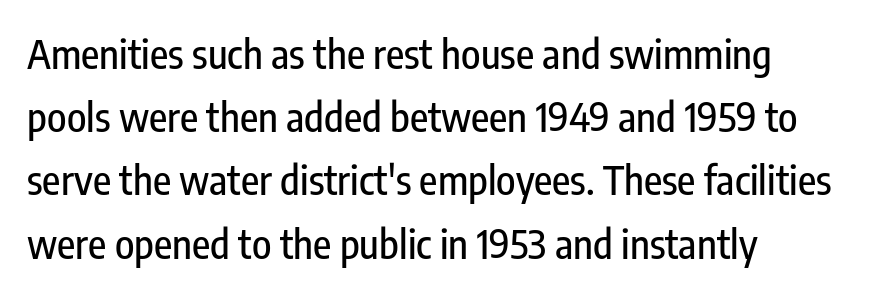
The image shows 40 px condensed sans-serif type, upright; set left-aligned, normal line spacing (1.58x), normal letter spacing, not underlined; low stroke contrast and a medium x-height.
